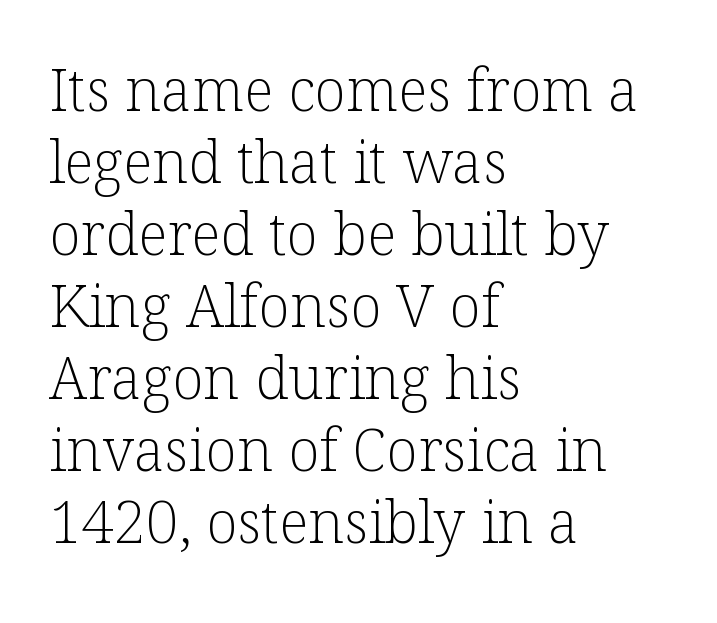
The compositor pushed each line to the left boundary. Weight: regular or lighter. Observe the ordinary spacing: letters are neighbours, not strangers. Beneath every word, the page is bare. To sum up the face: it has serifs. A typesetter would call this proportional, since set widths differ per character.
